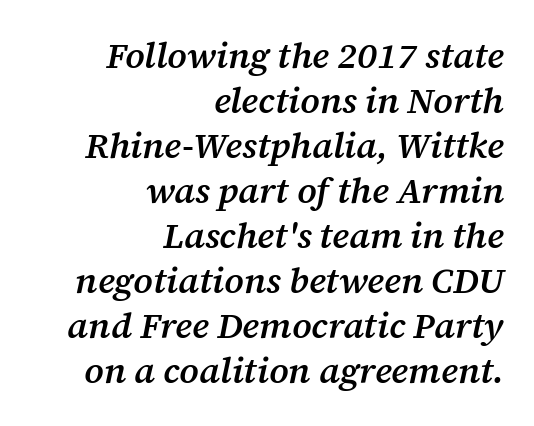
Proportional: the letters do not fall into vertical columns. Italic: yes, the glyphs are oblique. To sum up the face: it has serifs. What stands out about the letter spacing? Nothing — it is the standard amount.
